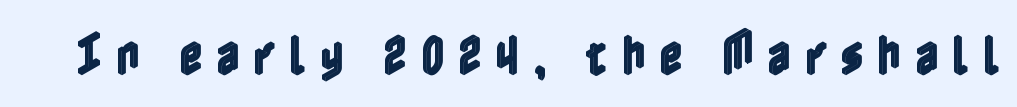
Any mark beneath the type? The region is blank. There is plenty of visible air inserted between adjacent glyphs. This is the regular roman posture of the typeface.
